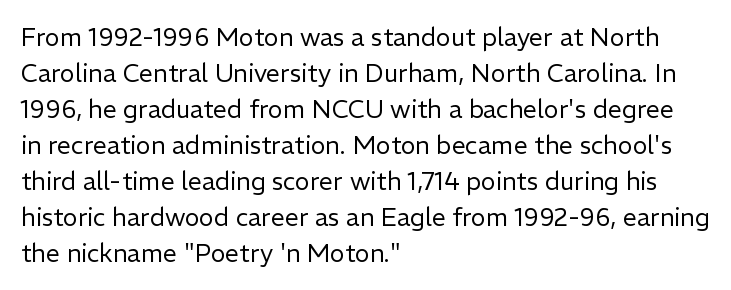
Q: Is the text bold? A: No.
Q: Is the text italic (slanted)? A: No, it is upright.
Q: Is the text underlined? A: No.
Q: How is the paragraph aligned? A: Left-aligned.
Q: Is the spacing between letters normal or unusually wide? A: Normal.
Q: Is the spacing between lines tight, normal or loose? A: Normal.
